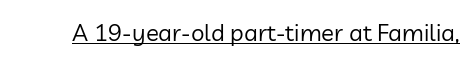
{"italic": "no", "bold": "no", "underline": "yes", "letter_spacing": "normal", "letter_spacing_em": 0.0, "glyph_px": 24}
